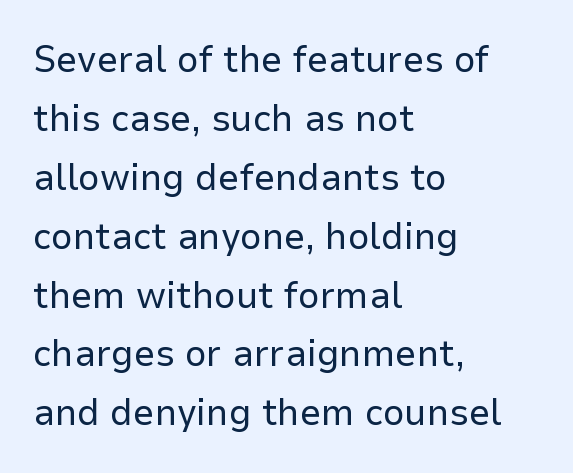
The weight would be labelled regular, book, light, or lighter still. These lines sit exactly where default settings would place them. Characters remain perfectly vertical along every line. The type is set solid horizontally, with unmodified tracking. The typesetter chose a ragged-right arrangement here. Is this a sans? Yes — the strokes have no serifs.
